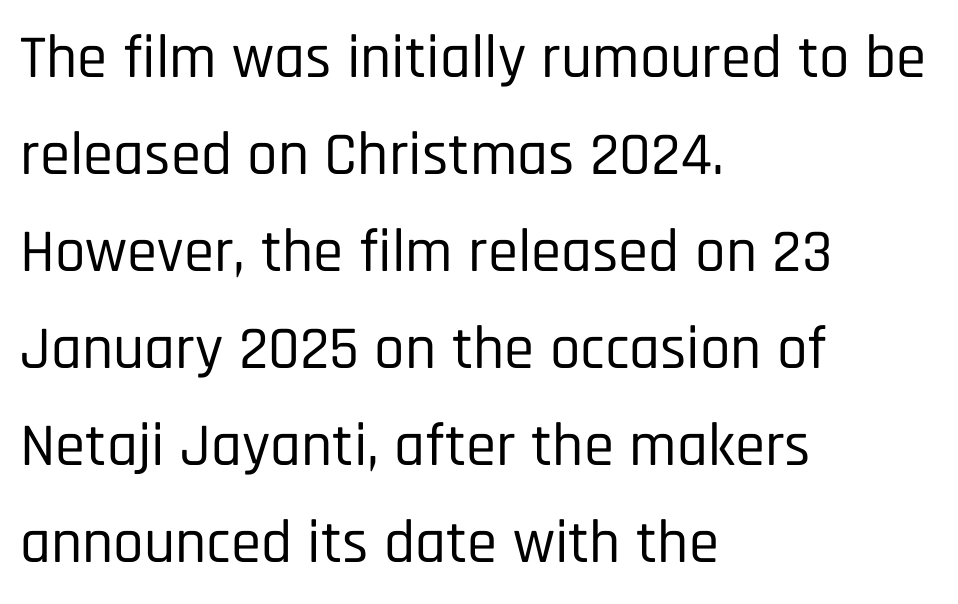
{"serif": "no", "italic": "no", "width": "condensed", "stroke_contrast": "low", "x_height": "large", "monospaced": "no", "underline": "no", "align": "left", "line_spacing": "normal", "line_spacing_ratio": 1.59, "letter_spacing": "normal", "letter_spacing_em": 0.0, "glyph_px": 61}
